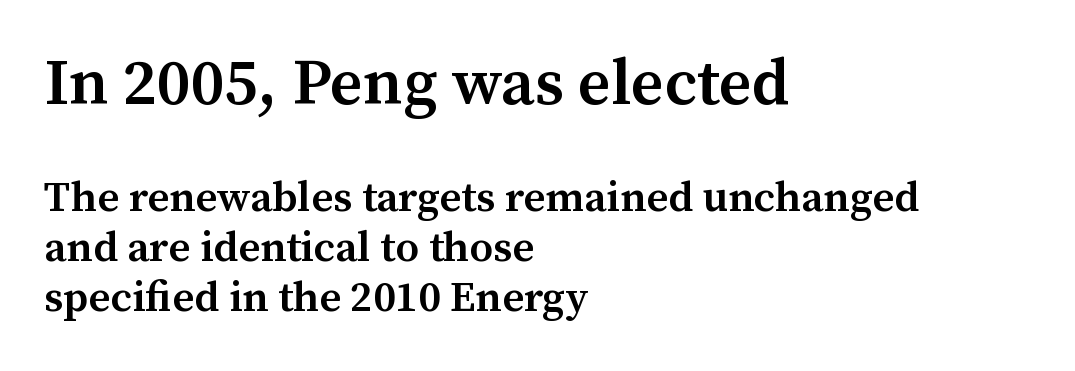
Plain, unruled lines of type. The type is set solid horizontally, with unmodified tracking. Spacing verdict: proportional, widths tailored to each character. Summary of weight: moderately heavy, a semibold. Each letter's strokes conclude with small projecting serifs.
